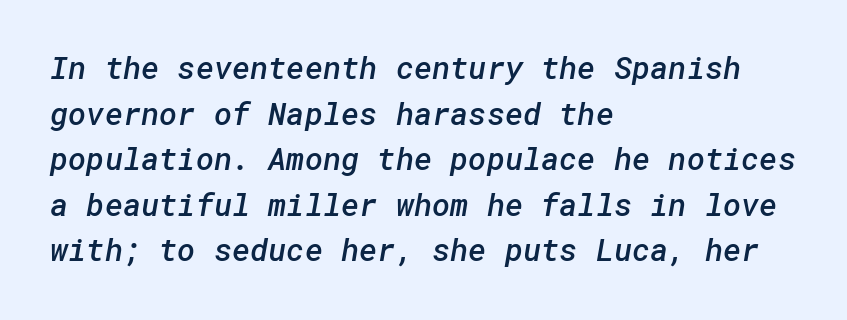
{"serif": "no", "bold": "semi", "weight": "semibold", "width": "normal", "stroke_contrast": "low", "x_height": "medium", "underline": "no", "align": "left", "line_spacing": "normal", "line_spacing_ratio": 1.47, "letter_spacing": "normal", "letter_spacing_em": 0.0, "glyph_px": 31}
